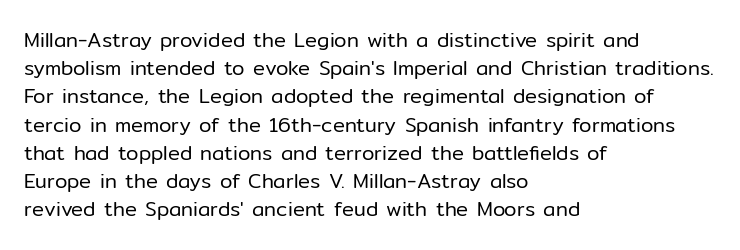
The image shows 20 px text type, upright; set left-aligned, normal line spacing (1.41x), normal letter spacing, not underlined.
